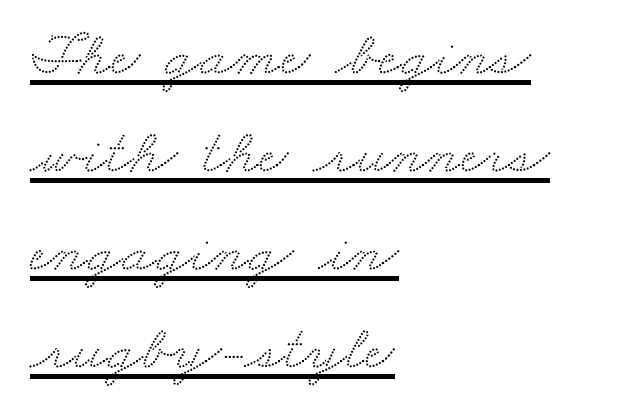
Q: Is the typeface a serif or a sans-serif typeface? A: Serif.
Q: Is the text underlined? A: Yes.
Q: How is the paragraph aligned? A: Left-aligned.
Q: Is the spacing between letters normal or unusually wide? A: Normal.
Q: Is the spacing between lines tight, normal or loose? A: Normal.
Q: Width (condensed, normal, or wide)? A: Wide.
Q: Stroke contrast? A: Medium.
Q: x-height? A: Small.
Q: Monospaced? A: No.
